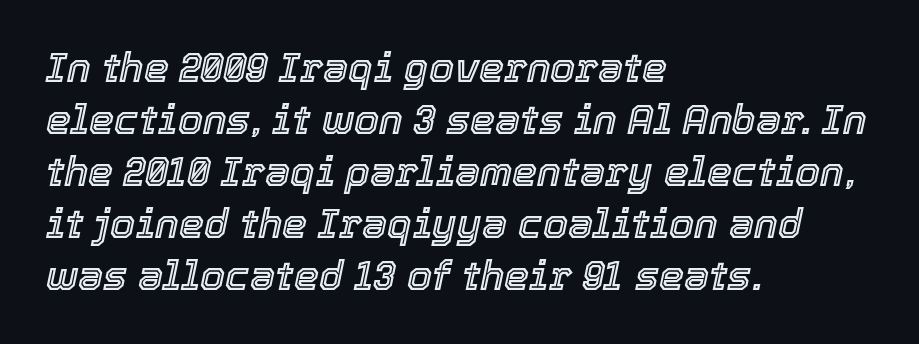
Q: Is the text italic (slanted)? A: Yes, it leans right by about 12 degrees.
Q: Is the text underlined? A: No.
Q: How is the paragraph aligned? A: Left-aligned.
Q: Is the spacing between letters normal or unusually wide? A: Normal.
Q: Is the spacing between lines tight, normal or loose? A: Normal.
Q: Width (condensed, normal, or wide)? A: Normal.
Q: x-height? A: Medium.
Q: Monospaced? A: No.
